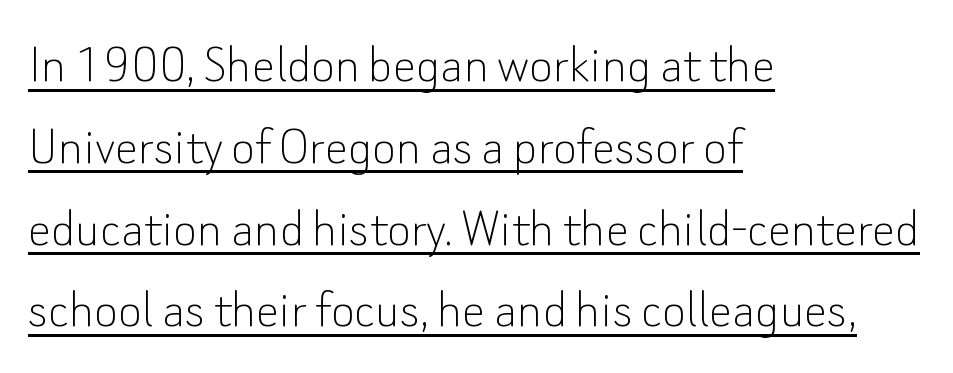
Q: Is the text bold? A: No.
Q: Is the text italic (slanted)? A: No, it is upright.
Q: Is the typeface a serif or a sans-serif typeface? A: Sans-serif.
Q: Is the text underlined? A: Yes.
Q: How is the paragraph aligned? A: Left-aligned.
Q: Is the spacing between letters normal or unusually wide? A: Normal.
Q: Is the spacing between lines tight, normal or loose? A: Normal.
Q: Width (condensed, normal, or wide)? A: Normal.
Q: Stroke contrast? A: Low.
Q: x-height? A: Small.
Q: Monospaced? A: No.
